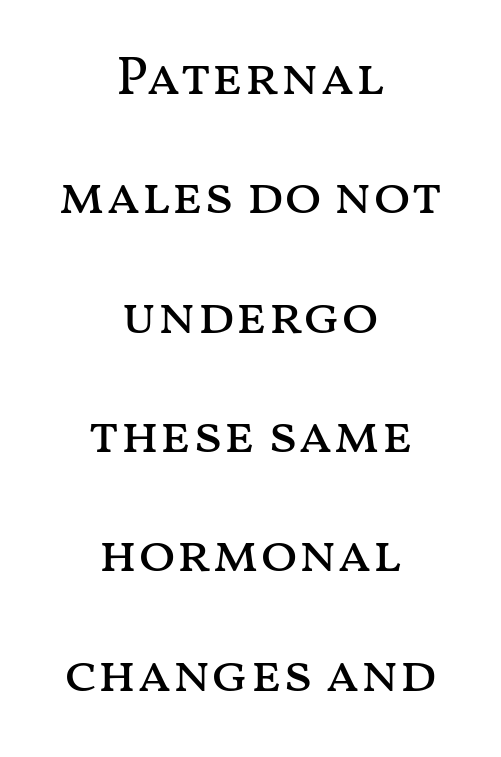
The image shows 55 px regular-weight, wide type, upright; set centered, loose line spacing (2.17x), normal letter spacing, not underlined; medium stroke contrast and a medium x-height.
